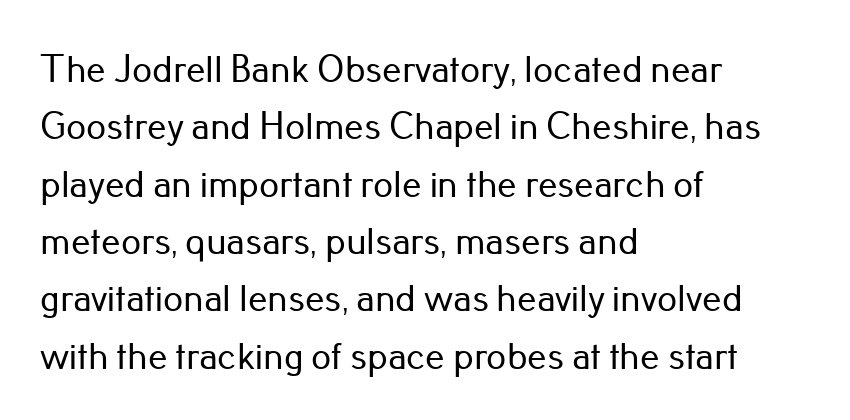
Q: Is the text italic (slanted)? A: No, it is upright.
Q: Is the typeface a serif or a sans-serif typeface? A: Sans-serif.
Q: Is the text underlined? A: No.
Q: How is the paragraph aligned? A: Left-aligned.
Q: Is the spacing between letters normal or unusually wide? A: Normal.
Q: Is the spacing between lines tight, normal or loose? A: Normal.
Q: Width (condensed, normal, or wide)? A: Normal.
Q: Stroke contrast? A: Low.
Q: x-height? A: Small.
Q: Monospaced? A: No.
